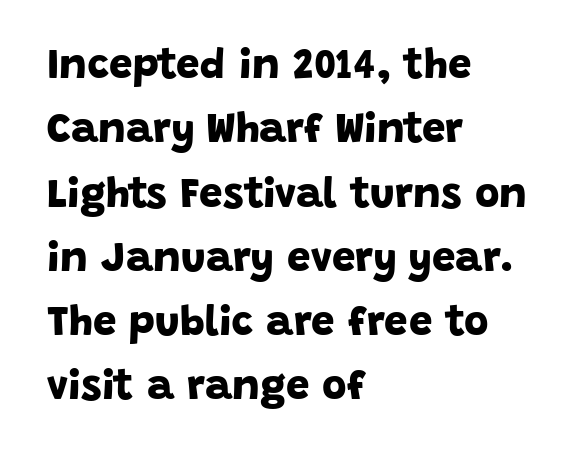
The image shows 42 px bold sans-serif type; set left-aligned, normal line spacing (1.53x), normal letter spacing, not underlined; low stroke contrast and a large x-height.
